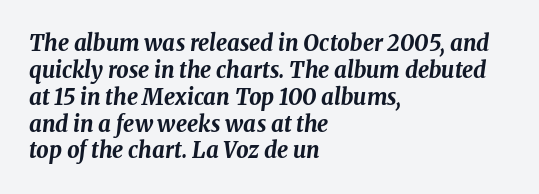
The image shows 22 px bold type, italic (leaning right); set left-aligned, line spacing 1.22x, normal letter spacing, not underlined.
